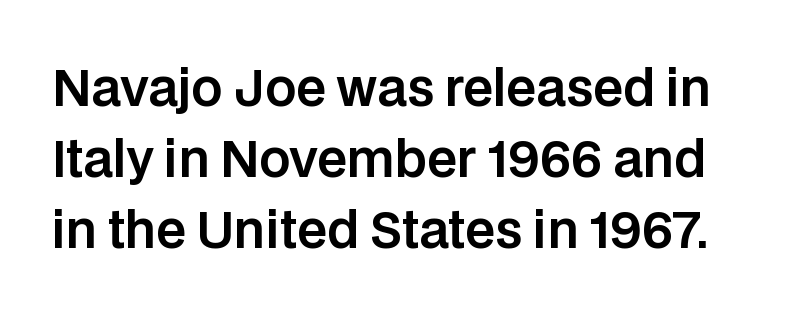
Q: Is the text italic (slanted)? A: No, it is upright.
Q: Is the typeface a serif or a sans-serif typeface? A: Sans-serif.
Q: Is the text underlined? A: No.
Q: Is the spacing between letters normal or unusually wide? A: Normal.
Q: Is the spacing between lines tight, normal or loose? A: Normal.
Q: Width (condensed, normal, or wide)? A: Normal.
Q: Stroke contrast? A: Low.
Q: x-height? A: Large.
Q: Monospaced? A: No.
